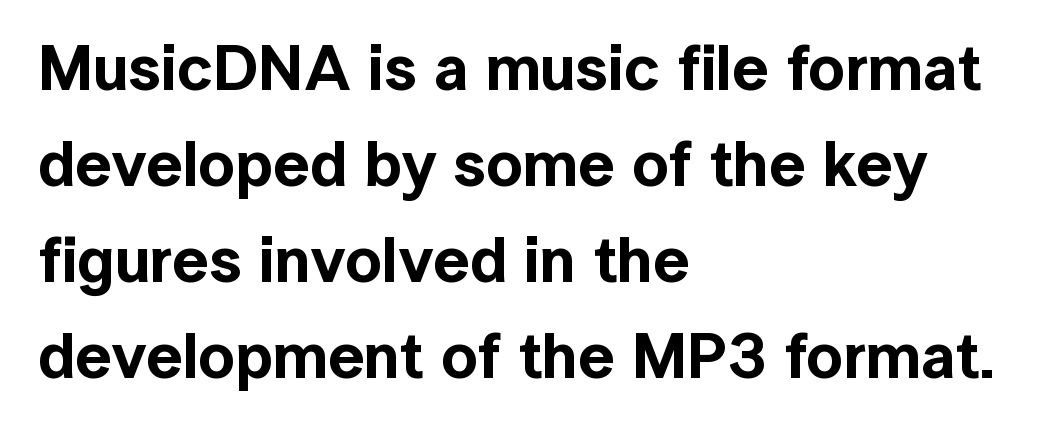
Serif or sans? Sans — the stroke terminals are bare. The letters advance in unequal steps, a hallmark of proportional type. Honestly, there is no underline to notice here at all. A normal amount of white space separates one row of letters from the next.
